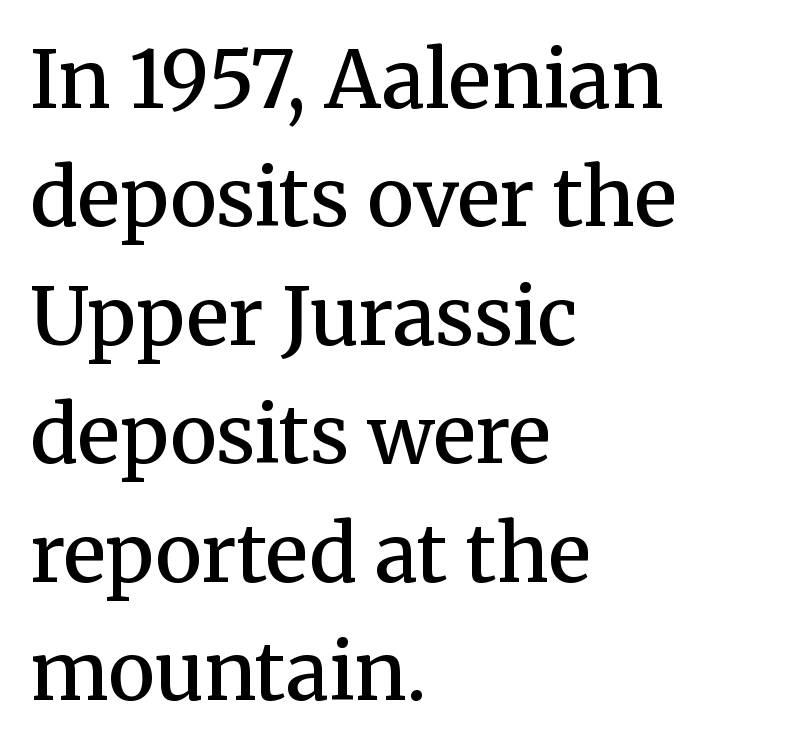
Q: Is the text bold? A: Semi-bold.
Q: Is the text italic (slanted)? A: No, it is upright.
Q: Is the typeface a serif or a sans-serif typeface? A: Serif.
Q: Is the text underlined? A: No.
Q: How is the paragraph aligned? A: Left-aligned.
Q: Is the spacing between letters normal or unusually wide? A: Normal.
Q: Is the spacing between lines tight, normal or loose? A: Normal.
Q: Width (condensed, normal, or wide)? A: Normal.
Q: Stroke contrast? A: Medium.
Q: x-height? A: Medium.
Q: Monospaced? A: No.
